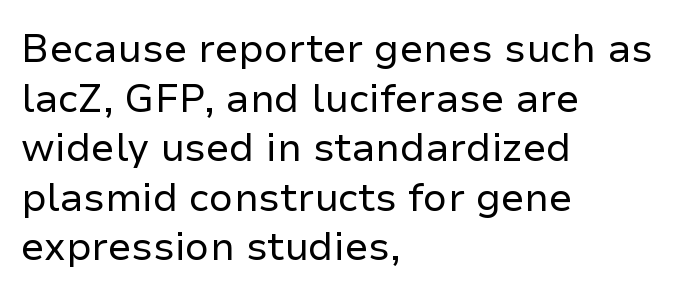
Q: Is the text bold? A: No.
Q: Is the text italic (slanted)? A: No, it is upright.
Q: Is the typeface a serif or a sans-serif typeface? A: Sans-serif.
Q: Is the text underlined? A: No.
Q: How is the paragraph aligned? A: Left-aligned.
Q: Is the spacing between letters normal or unusually wide? A: Normal.
Q: Is the spacing between lines tight, normal or loose? A: Normal.
Q: Width (condensed, normal, or wide)? A: Normal.
Q: Stroke contrast? A: Low.
Q: x-height? A: Medium.
Q: Monospaced? A: No.
